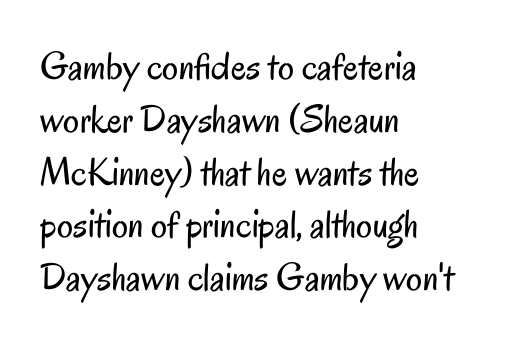
The image shows 40 px regular-weight, condensed sans-serif type, upright; set left-aligned, normal line spacing (1.32x), normal letter spacing, not underlined; low stroke contrast and a small x-height.
